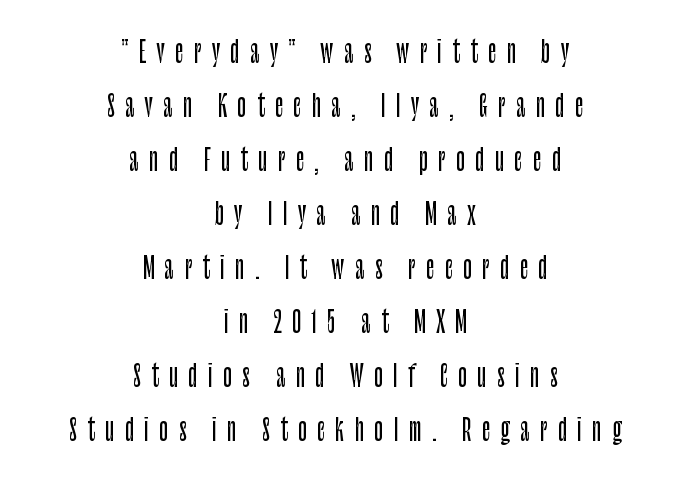
{"serif": "no", "italic": "no", "width": "condensed", "stroke_contrast": "low", "x_height": "large", "monospaced": "no", "underline": "no", "align": "center", "line_spacing_ratio": 1.86, "letter_spacing": "wide", "letter_spacing_em": 0.36, "glyph_px": 29}
